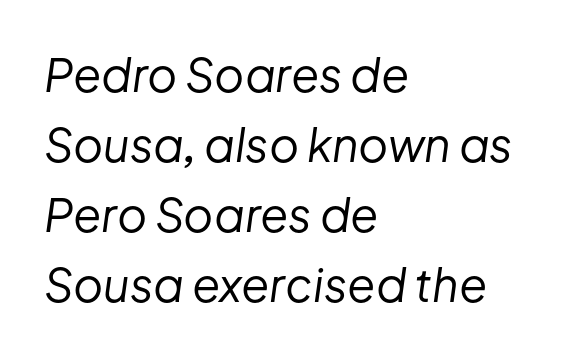
Leftover space on each line is placed entirely after the last word. Here the designer chose a conventional face with non-uniform glyph widths. The line-height multiplier appears to be the usual default. Emphasis-style slanted type is in use. A typesetter would call this zero additional tracking. The words here are not underlined.
